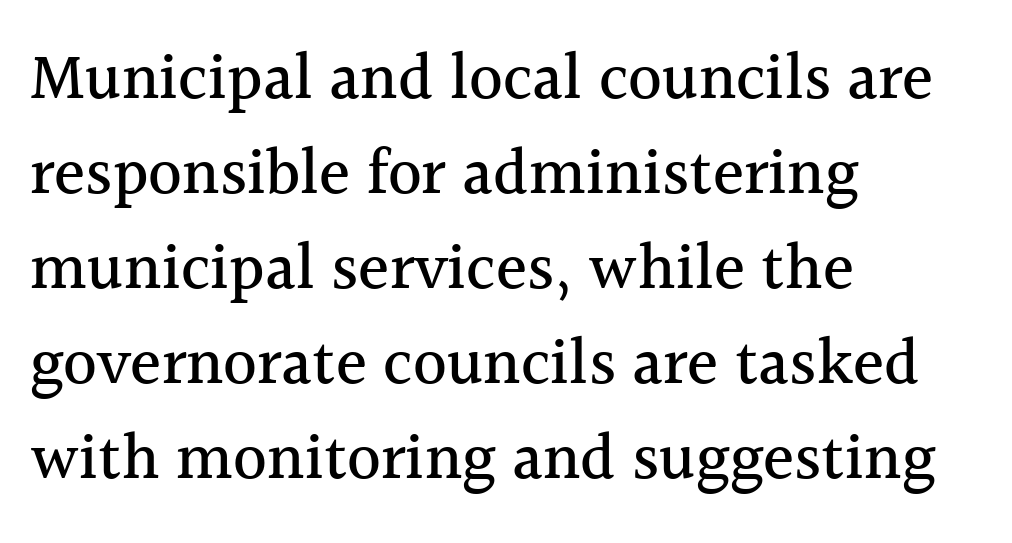
Proportional: the letters do not fall into vertical columns. Horizontal bands of white between lines are of average thickness. The gaps between neighbouring characters are ordinary and unremarkable. You can tell it's not italic because the verticals are truly vertical.
